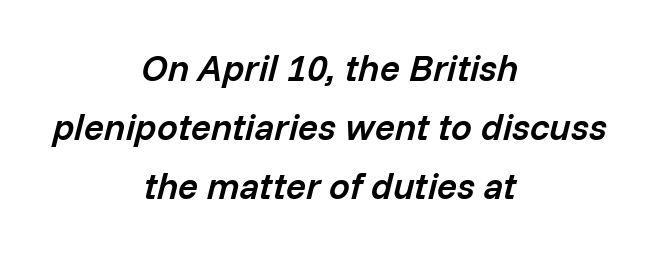
The rendering uses natural spacing where letterforms have individual widths. Does the copy run flush right? No — it is centered line by line. The words here are not underlined. The font's italic variant was chosen for this text. Summary of weight: moderately heavy, a semibold.
